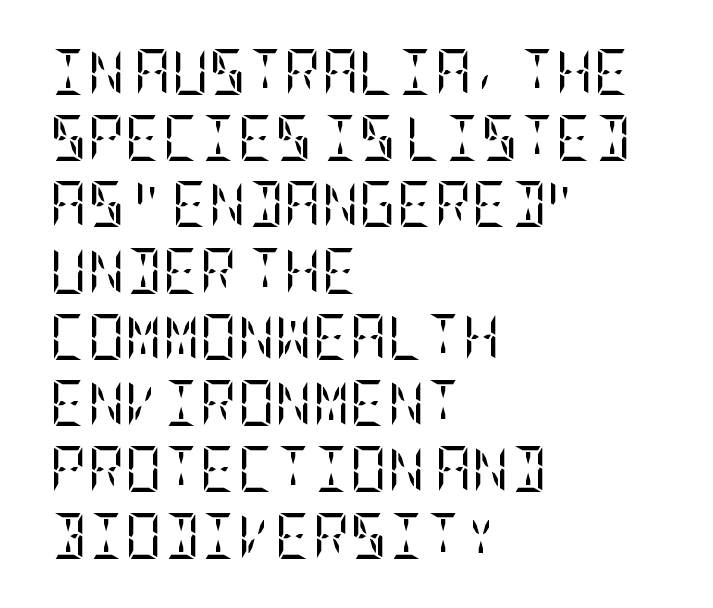
The image shows 46 px regular-weight, condensed serif type, upright; set left-aligned, normal line spacing (1.44x), normal letter spacing, not underlined; low stroke contrast and a large x-height.
